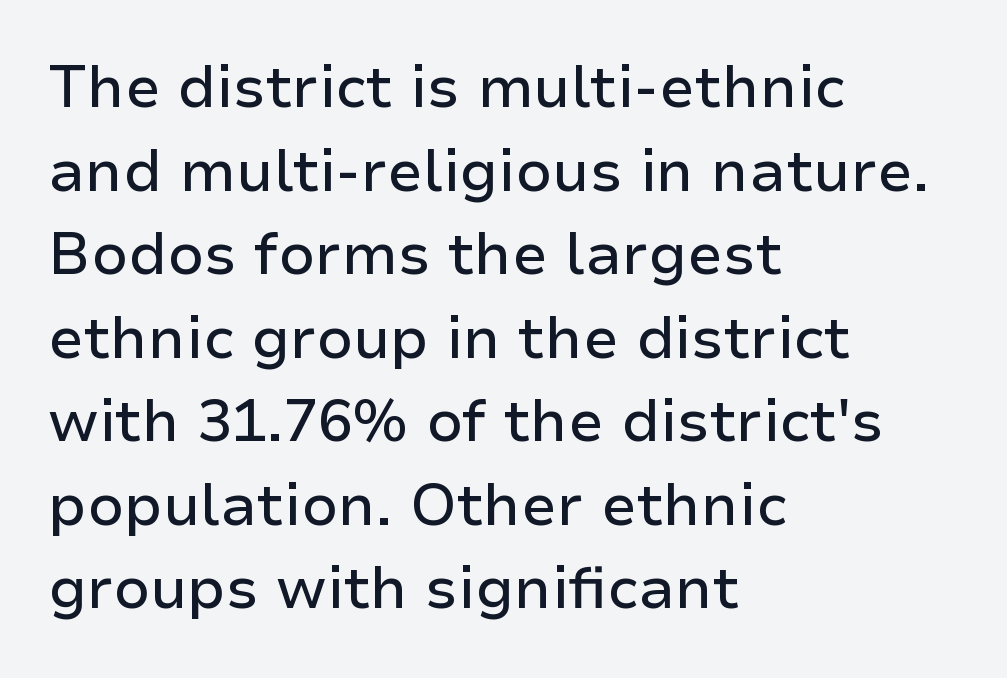
The passage is arranged the way most books set body copy — flush left. Is this a fixed-width face? No — the glyphs have proportional, varying widths. The vertical gap from one line to the next is medium. Check where the strokes stop: nothing finishes them off — pure sans.
